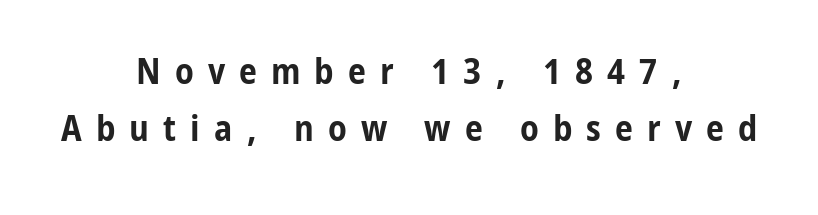
Q: Is the text bold? A: Yes.
Q: Is the text italic (slanted)? A: No, it is upright.
Q: Is the typeface a serif or a sans-serif typeface? A: Sans-serif.
Q: Is the text underlined? A: No.
Q: How is the paragraph aligned? A: Centered.
Q: Is the spacing between letters normal or unusually wide? A: Unusually wide.
Q: Is the spacing between lines tight, normal or loose? A: Normal.
Q: Width (condensed, normal, or wide)? A: Condensed.
Q: Stroke contrast? A: Low.
Q: x-height? A: Medium.
Q: Monospaced? A: No.
